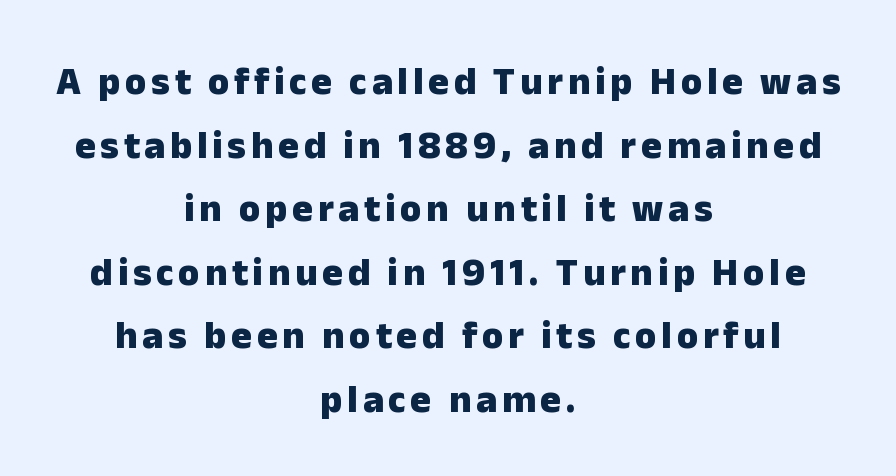
{"serif": "no", "italic": "no", "bold": "yes", "weight": "heavy", "width": "normal", "stroke_contrast": "low", "x_height": "medium", "monospaced": "no", "underline": "no", "align": "center", "line_spacing": "normal", "line_spacing_ratio": 1.63, "glyph_px": 39}
